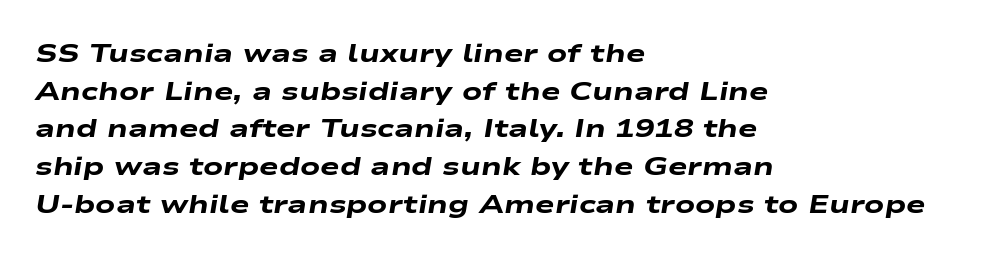
{"italic": "yes", "lean": "right", "slant_degrees": 9, "bold": "yes", "underline": "no", "align": "left", "line_spacing": "normal", "line_spacing_ratio": 1.45, "letter_spacing": "normal", "letter_spacing_em": 0.0, "glyph_px": 26}
